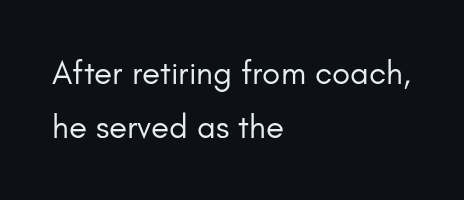
The letters advance in unequal steps, a hallmark of proportional type. Counters stay open thanks to moderate or lighter strokes. Line beginnings align vertically; line endings do not. Students, note that the glyphs here touch the page at normal intervals.
